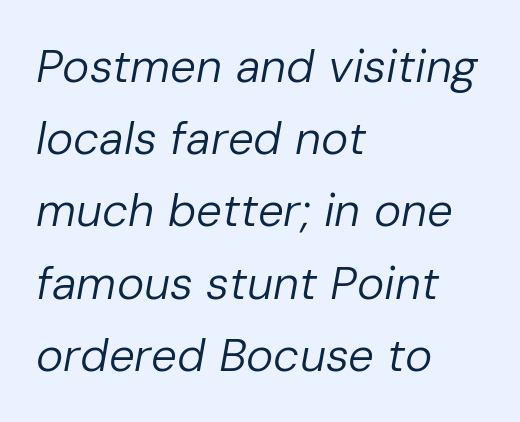
The image shows 46 px regular-weight type, italic (leaning right); set left-aligned, normal line spacing (1.57x), normal letter spacing, not underlined; low stroke contrast and a medium x-height.
